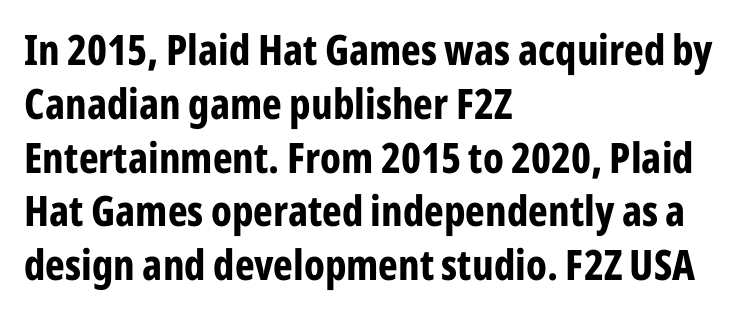
One-word summary of the alignment: left. Proportional: the letters do not fall into vertical columns. Short note: letters normally spaced. The designer left line spacing at the default.
